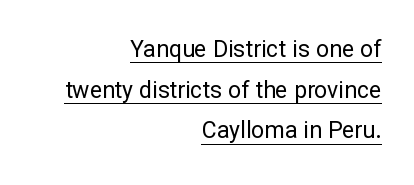
The compositor pushed each line to the right boundary. Italic? Not at all — the glyphs are vertical. This reads as an unemphasized weight, regular at the heaviest. Is the letter spacing exaggerated? No — it looks like the ordinary default. Each line of the rendering has a horizontal stroke beneath the glyphs.
